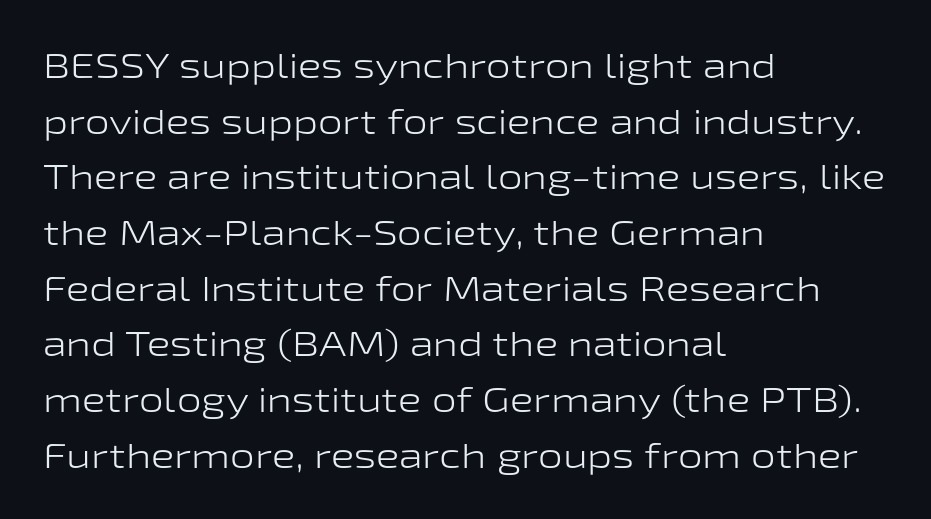
The strip under each line holds only bare page. Tracking here is standard; glyphs follow each other at the usual distance. Regarding leading, the lines here are spaced in the standard way. Look at the bottom of the vertical strokes: they stop flat, with no serifs.
